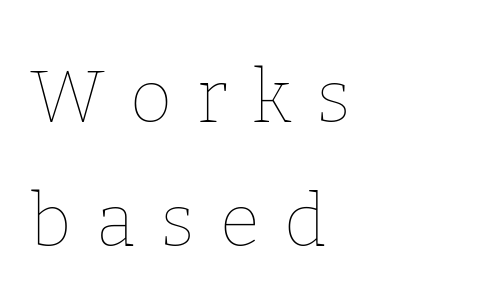
{"italic": "no", "bold": "no", "weight": "thin", "width": "normal", "stroke_contrast": "low", "x_height": "medium", "monospaced": "no", "underline": "no", "align": "left", "line_spacing": "normal", "line_spacing_ratio": 1.7, "letter_spacing": "wide", "letter_spacing_em": 0.34, "glyph_px": 73}
